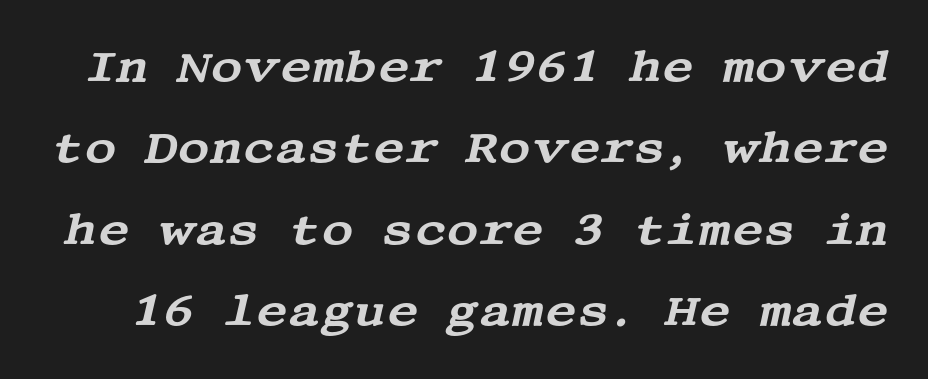
Q: Is the text italic (slanted)? A: Yes, it leans right by about 13 degrees.
Q: Is the typeface a serif or a sans-serif typeface? A: Serif.
Q: Is the text underlined? A: No.
Q: Is the spacing between letters normal or unusually wide? A: Normal.
Q: Width (condensed, normal, or wide)? A: Wide.
Q: Stroke contrast? A: Medium.
Q: x-height? A: Large.
